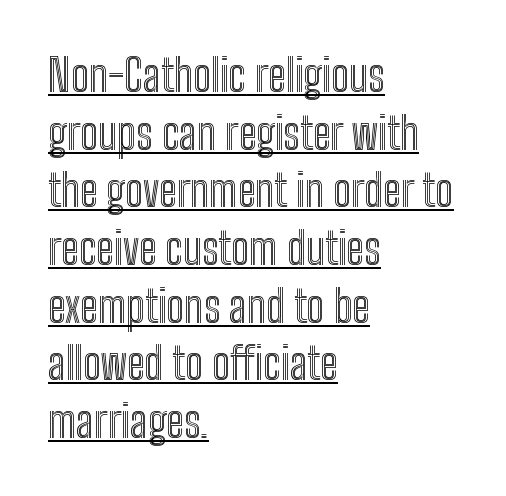
Q: Is the text italic (slanted)? A: No, it is upright.
Q: Is the text underlined? A: Yes.
Q: How is the paragraph aligned? A: Left-aligned.
Q: Is the spacing between letters normal or unusually wide? A: Normal.
Q: Is the spacing between lines tight, normal or loose? A: Normal.
Q: Width (condensed, normal, or wide)? A: Condensed.
Q: x-height? A: Medium.
Q: Monospaced? A: No.
